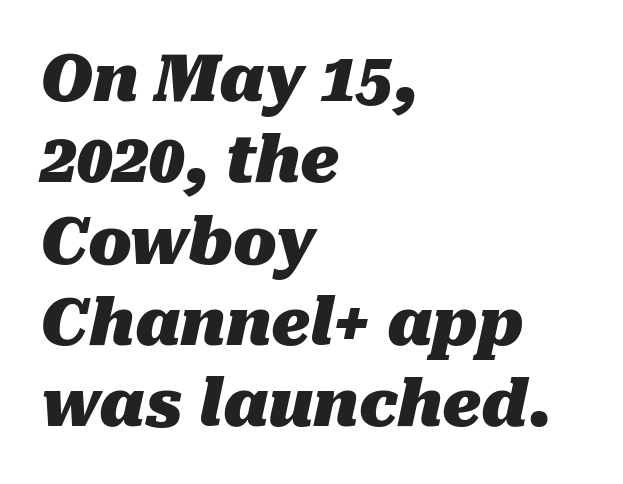
Baseline-to-baseline distance is the conventional proportion of letter height. Do the characters align in a grid? No, the font is proportional. The horizontal fit of the characters is conventional and even. You can tell it's italic because the verticals aren't actually vertical. Decoration check: the copy has no underline.
